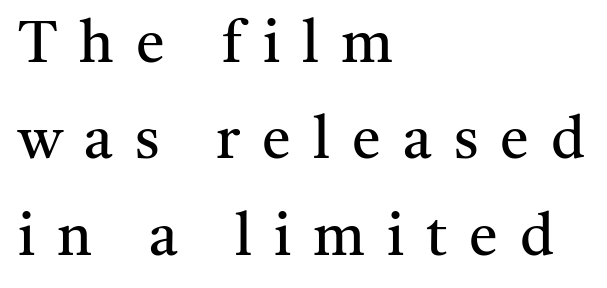
The line-height multiplier appears to be the usual default. Lines of text with bare space underneath. Tracking here is generous; glyphs stand well apart from one another. Stroke terminals: seriffed. The cut favours lightness, reaching ordinary text weight at its darkest. Rendered with straight, roman letterforms.
